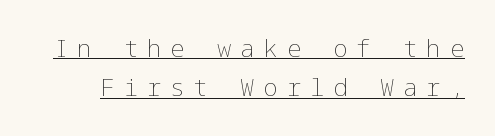
Vertically, the passage feels balanced, rows spaced as you'd expect. Display-style spreading of the glyphs; the letterfit is very open. Each line of the rendering has a horizontal stroke beneath the glyphs. Nothing heavy about these letters — not bold at all. Notice how the stems are strictly vertical — no italics here.
